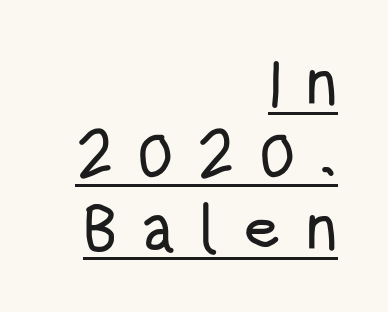
The image shows 64 px condensed sans-serif type, upright; set right-aligned, tight line spacing (1.13x), unusually wide letter spacing (+0.37 em), underlined; low stroke contrast and a large x-height.
